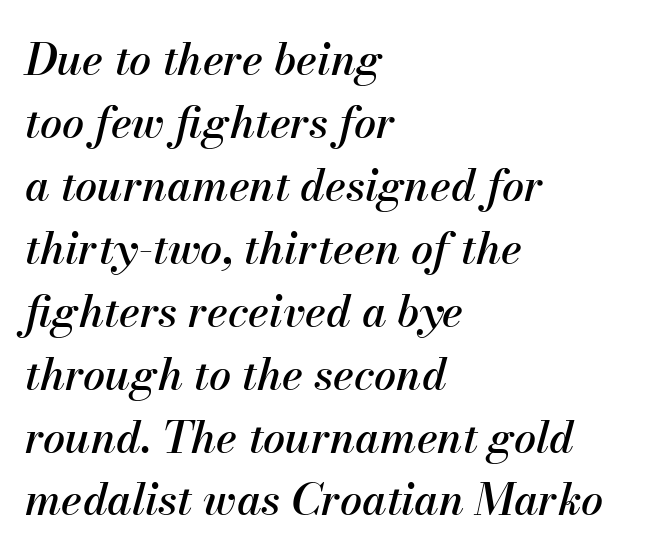
The image shows 44 px text type, italic (leaning right); set left-aligned, normal line spacing (1.43x), normal letter spacing, not underlined; medium stroke contrast and a small x-height.
